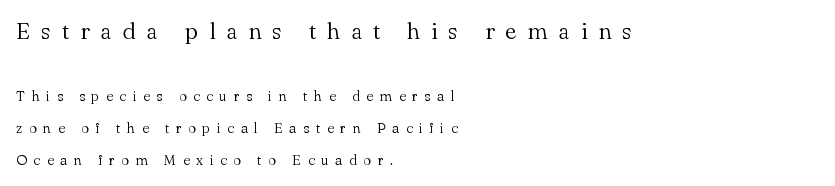
{"italic": "no", "bold": "no", "underline": "no", "align": "left", "line_spacing": "loose", "line_spacing_ratio": 2.29, "letter_spacing": "wide", "letter_spacing_em": 0.47, "larger_block": "first", "size_ratio": 1.64, "glyph_px": 23}
